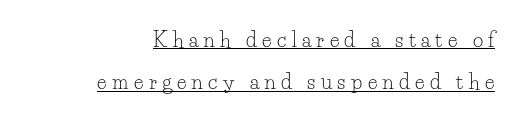
Q: Is the text bold? A: No.
Q: Is the text italic (slanted)? A: No, it is upright.
Q: Is the text underlined? A: Yes.
Q: How is the paragraph aligned? A: Right-aligned.
Q: Is the spacing between letters normal or unusually wide? A: Unusually wide.
Q: Is the spacing between lines tight, normal or loose? A: Loose.
